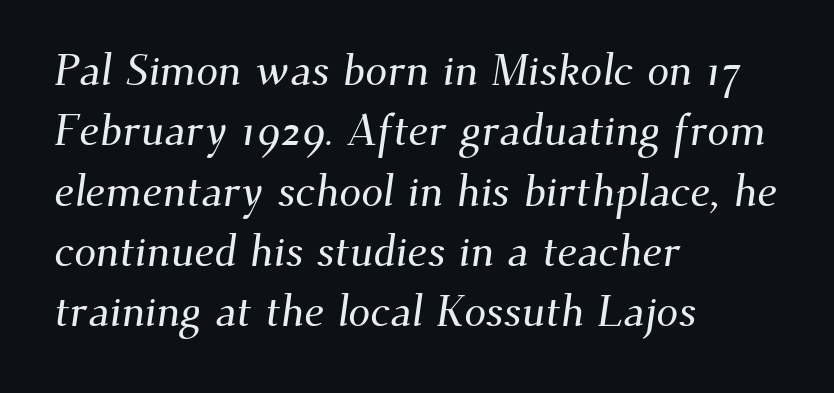
{"serif": "yes", "width": "normal", "stroke_contrast": "medium", "x_height": "small", "monospaced": "no", "underline": "no", "align": "left", "line_spacing": "normal", "line_spacing_ratio": 1.37, "letter_spacing": "normal", "letter_spacing_em": 0.0, "glyph_px": 44}
